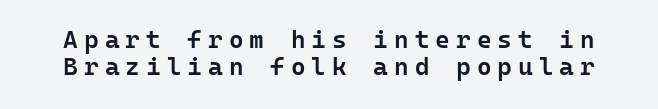
Q: Is the text bold? A: Semi-bold.
Q: Is the text italic (slanted)? A: No, it is upright.
Q: Is the text underlined? A: No.
Q: Is the spacing between letters normal or unusually wide? A: Unusually wide.
Q: Is the spacing between lines tight, normal or loose? A: Tight.
